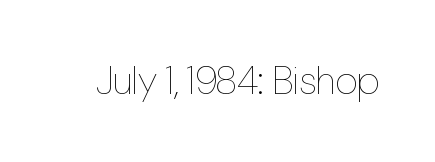
The image shows 39 px thin, condensed type, upright; set normal letter spacing, not underlined; low stroke contrast and a medium x-height.
